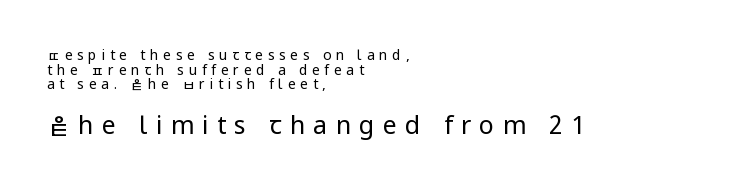
The font sits on the lighter half of the weight spectrum, regular included. Line beginnings align vertically; line endings do not. Has an underline been added? It has not. Short note: letters widely spaced. These two chunks differ in scale, with the bottom chunk taking the larger measure.
